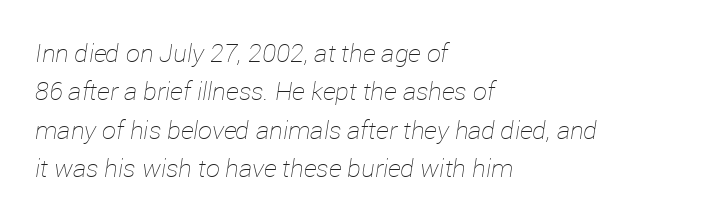
{"italic": "yes", "lean": "right", "slant_degrees": 12, "bold": "no", "underline": "no", "align": "left", "line_spacing": "normal", "line_spacing_ratio": 1.54, "letter_spacing": "normal", "letter_spacing_em": 0.0, "glyph_px": 25}
